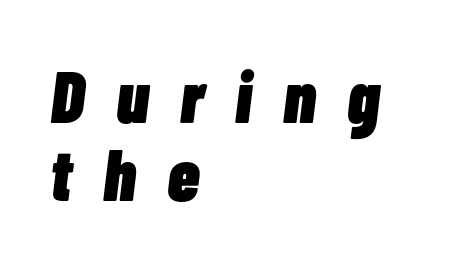
{"italic": "yes", "lean": "right", "slant_degrees": 7, "bold": "yes", "weight": "heavy", "width": "condensed", "stroke_contrast": "low", "x_height": "medium", "monospaced": "no", "underline": "no", "align": "left", "line_spacing": "tight", "line_spacing_ratio": 1.07, "letter_spacing": "wide", "letter_spacing_em": 0.43, "glyph_px": 73}
